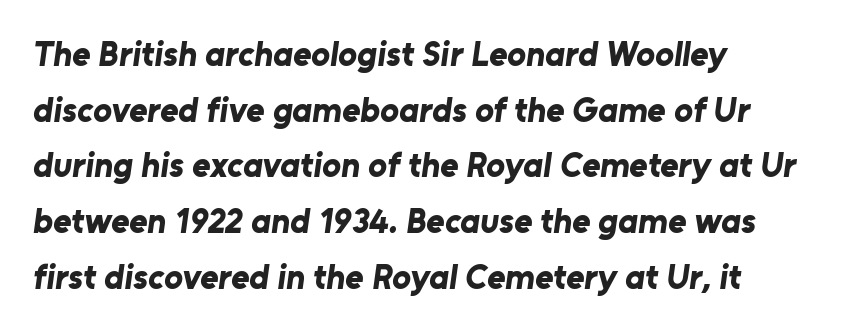
The paragraph shown leans on its left margin. Rule under the text: the space is simply empty. Each new line begins a customary step beneath the previous one. Proportional: the letters do not fall into vertical columns.
